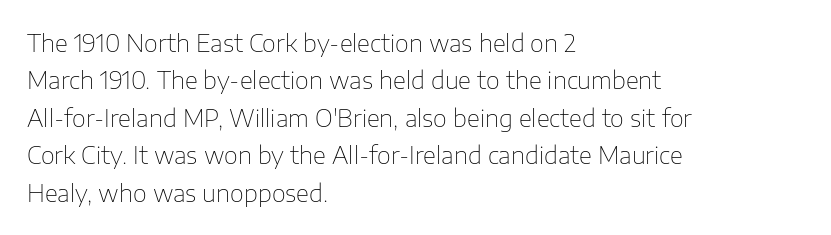
Q: Is the text bold? A: No.
Q: Is the text italic (slanted)? A: No, it is upright.
Q: Is the text underlined? A: No.
Q: How is the paragraph aligned? A: Left-aligned.
Q: Is the spacing between letters normal or unusually wide? A: Normal.
Q: Is the spacing between lines tight, normal or loose? A: Normal.
